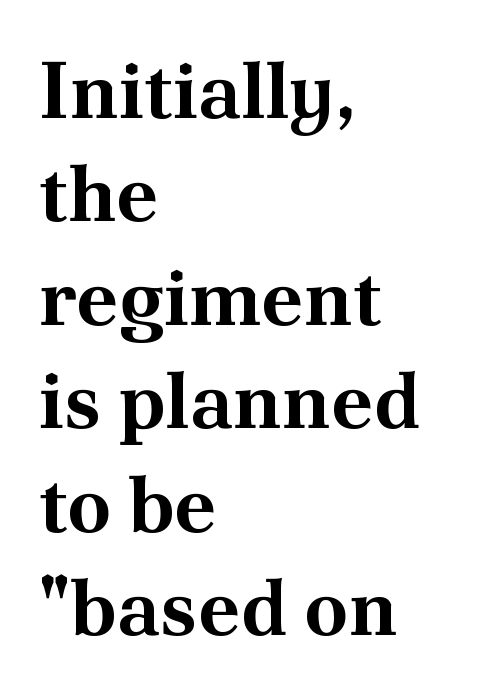
Q: Is the text bold? A: Yes.
Q: Is the text italic (slanted)? A: No, it is upright.
Q: Is the typeface a serif or a sans-serif typeface? A: Serif.
Q: Is the text underlined? A: No.
Q: How is the paragraph aligned? A: Left-aligned.
Q: Is the spacing between letters normal or unusually wide? A: Normal.
Q: Is the spacing between lines tight, normal or loose? A: Normal.
Q: Width (condensed, normal, or wide)? A: Normal.
Q: Stroke contrast? A: Medium.
Q: x-height? A: Small.
Q: Monospaced? A: No.
